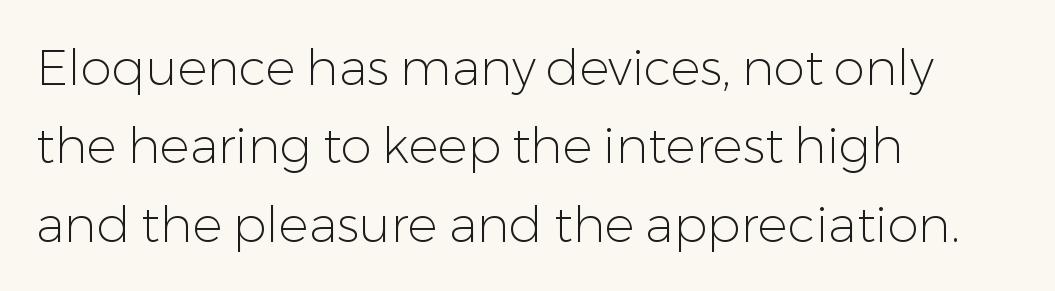
Q: Is the text bold? A: No.
Q: Is the text italic (slanted)? A: No, it is upright.
Q: Is the typeface a serif or a sans-serif typeface? A: Sans-serif.
Q: Is the text underlined? A: No.
Q: How is the paragraph aligned? A: Left-aligned.
Q: Is the spacing between letters normal or unusually wide? A: Normal.
Q: Is the spacing between lines tight, normal or loose? A: Normal.
Q: Width (condensed, normal, or wide)? A: Normal.
Q: Stroke contrast? A: Low.
Q: x-height? A: Medium.
Q: Monospaced? A: No.
